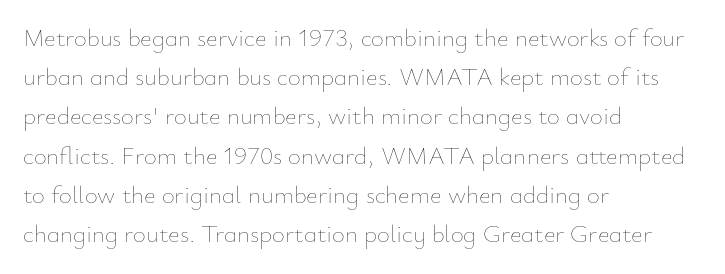
Is this a heavy cut? Hardly; it is regular or lighter. In CSS terms this would be text-align: left. Words appear dense and cohesive because spacing is normal. The gap between lines stays unmarked. Reading down the column, the eye jumps a familiar distance to each next line. This is roman type, the default non-slanted kind.
